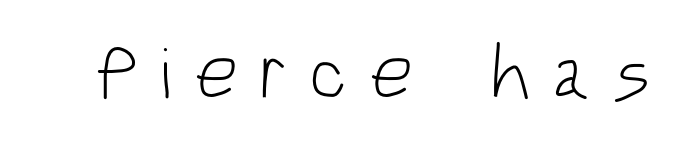
Is the letter spacing exaggerated? Yes — the characters are pushed far apart. Weight: regular or lighter. Character widths vary here, with narrow letters taking less room than wide ones. The typography opts for an upright posture over an oblique one. Examine the stroke ends and you'll find no serifs.
